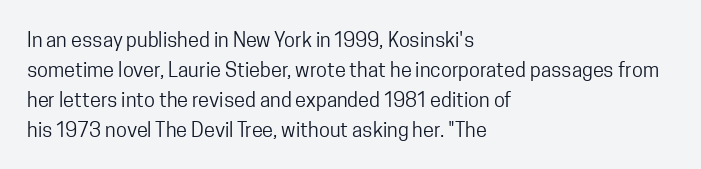
{"italic": "no", "bold": "no", "underline": "no", "align": "left", "line_spacing": "normal", "line_spacing_ratio": 1.5, "letter_spacing": "normal", "letter_spacing_em": 0.0, "glyph_px": 20}
